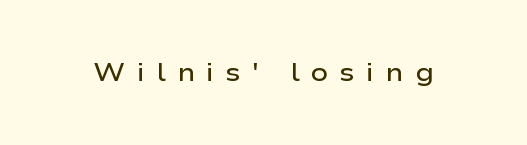
Short note: letters widely spaced. Just letters on the line, the space beneath them empty. Is there any slant? The stems are plumb. Slightly chunky letters — semibold, I'd say, not full bold.
